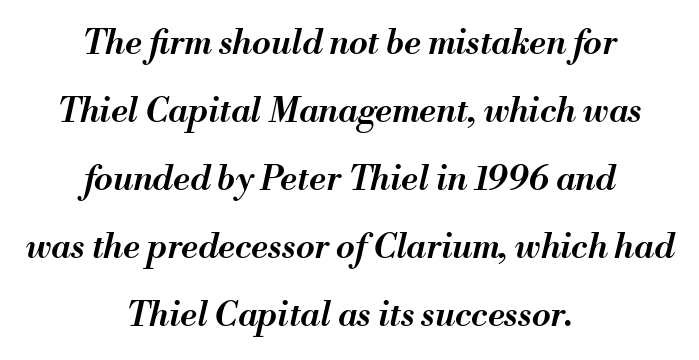
Q: Is the text bold? A: Semi-bold.
Q: Is the text italic (slanted)? A: Yes, it leans right by about 13 degrees.
Q: Is the text underlined? A: No.
Q: How is the paragraph aligned? A: Centered.
Q: Is the spacing between letters normal or unusually wide? A: Normal.
Q: Is the spacing between lines tight, normal or loose? A: Loose.
Q: Width (condensed, normal, or wide)? A: Normal.
Q: Stroke contrast? A: Medium.
Q: x-height? A: Small.
Q: Monospaced? A: No.
